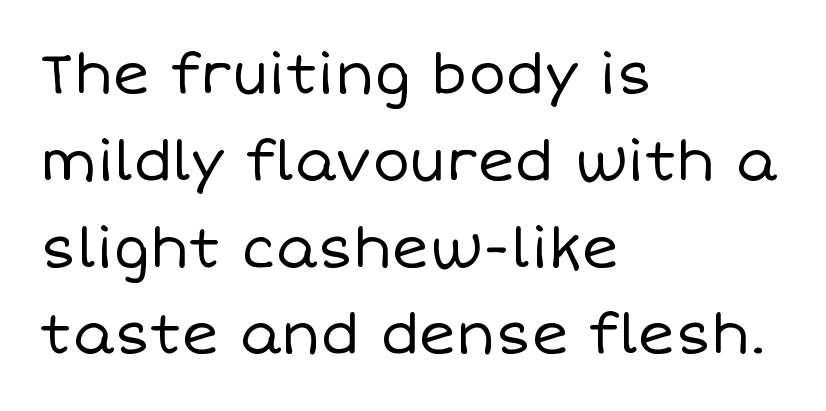
{"italic": "no", "bold": "no", "weight": "regular", "width": "normal", "stroke_contrast": "low", "x_height": "large", "monospaced": "no", "underline": "no", "align": "left", "line_spacing": "normal", "line_spacing_ratio": 1.55, "letter_spacing": "normal", "letter_spacing_em": 0.0, "glyph_px": 56}
